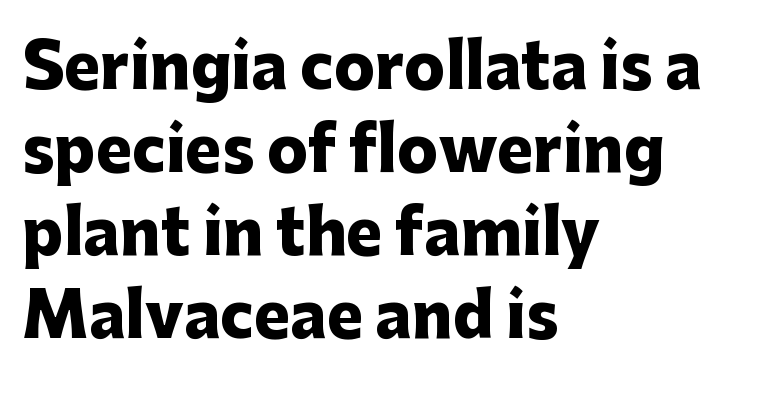
The image shows 61 px heavy sans-serif type, upright; set left-aligned, normal line spacing (1.36x), normal letter spacing, not underlined; low stroke contrast and a medium x-height.
